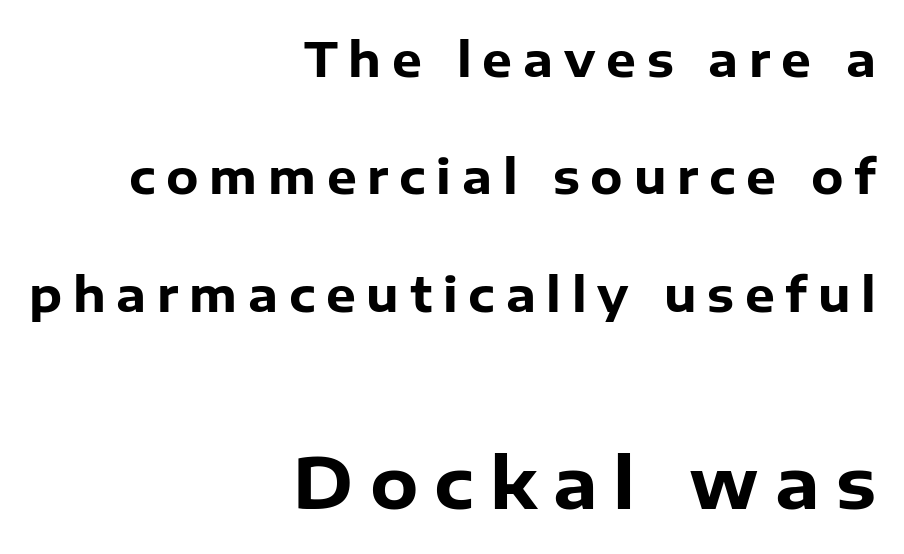
Q: Is the text bold? A: Yes.
Q: Is the text italic (slanted)? A: No, it is upright.
Q: Is the typeface a serif or a sans-serif typeface? A: Sans-serif.
Q: Is the text underlined? A: No.
Q: How is the paragraph aligned? A: Right-aligned.
Q: Is the spacing between letters normal or unusually wide? A: Unusually wide.
Q: Is the spacing between lines tight, normal or loose? A: Loose.
Q: Which block of text is set in a larger size, the first (top) or the second (bottom)? A: The second (bottom) one.
Q: Width (condensed, normal, or wide)? A: Normal.
Q: Stroke contrast? A: Low.
Q: x-height? A: Medium.
Q: Monospaced? A: No.
